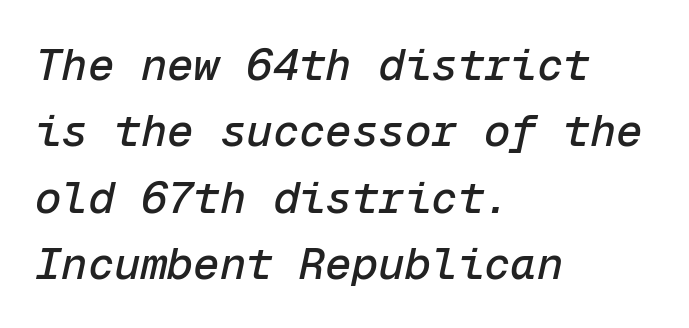
Q: Is the text italic (slanted)? A: Yes, it leans right by about 12 degrees.
Q: Is the text underlined? A: No.
Q: How is the paragraph aligned? A: Left-aligned.
Q: Is the spacing between letters normal or unusually wide? A: Normal.
Q: Is the spacing between lines tight, normal or loose? A: Normal.
Q: Width (condensed, normal, or wide)? A: Normal.
Q: Stroke contrast? A: Low.
Q: x-height? A: Medium.
Q: Monospaced? A: Yes.
